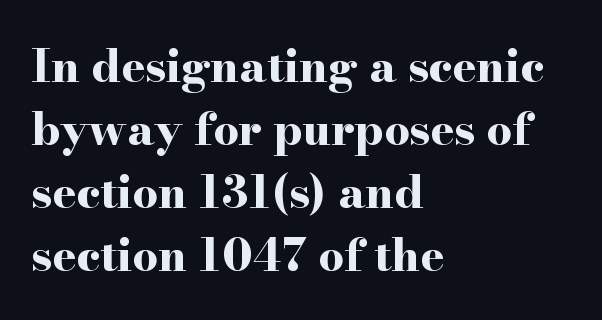
{"serif": "yes", "italic": "no", "bold": "yes", "weight": "bold", "width": "wide", "stroke_contrast": "high", "x_height": "small", "monospaced": "no", "underline": "no", "align": "left", "line_spacing": "normal", "line_spacing_ratio": 1.4, "letter_spacing": "normal", "letter_spacing_em": 0.0, "glyph_px": 45}
